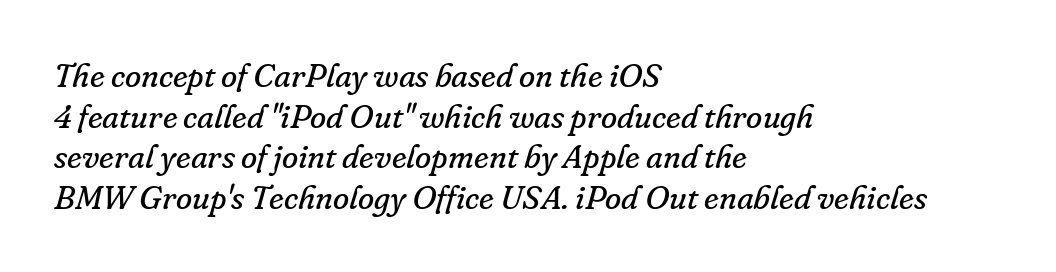
This sample uses plain, unmodified letter spacing. Weight: in the light-to-regular range. When letters slant like this, we call the style italic. I'd call this a serif setting — the letters wear small feet.
